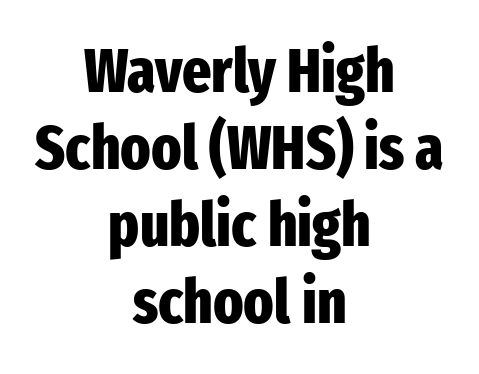
{"serif": "no", "italic": "no", "bold": "yes", "weight": "heavy", "width": "condensed", "stroke_contrast": "low", "x_height": "medium", "monospaced": "no", "underline": "no", "align": "center", "line_spacing_ratio": 1.24, "letter_spacing": "normal", "letter_spacing_em": 0.0, "glyph_px": 62}
